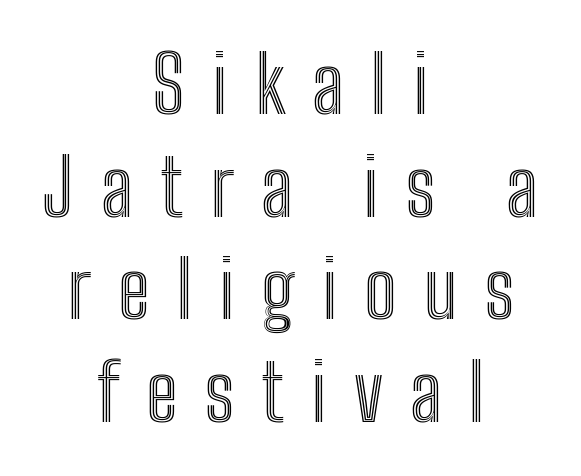
Q: Is the text italic (slanted)? A: No, it is upright.
Q: Is the text underlined? A: No.
Q: How is the paragraph aligned? A: Centered.
Q: Is the spacing between letters normal or unusually wide? A: Unusually wide.
Q: Is the spacing between lines tight, normal or loose? A: Normal.
Q: Width (condensed, normal, or wide)? A: Condensed.
Q: x-height? A: Medium.
Q: Monospaced? A: No.
